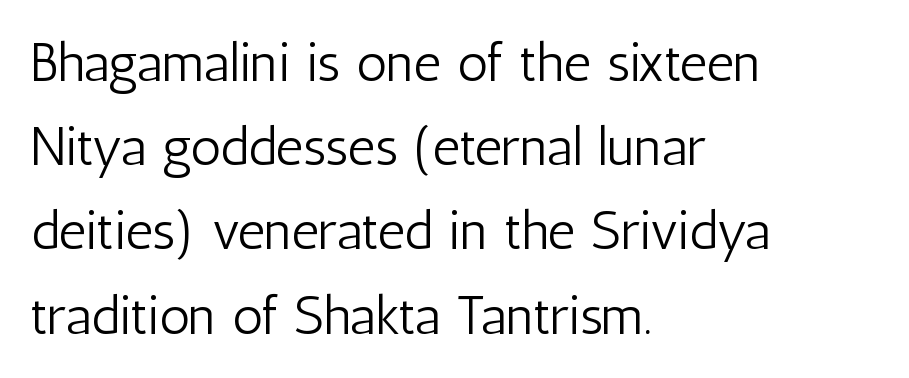
The letters stand straight up with perfectly vertical stems. Has an underline been added? It has not. No heavy texture on the line: the type isn't bold. Does the leading feel generous? No, just average. The rendering keeps characters at their native spacing. The lines are quadded left.
